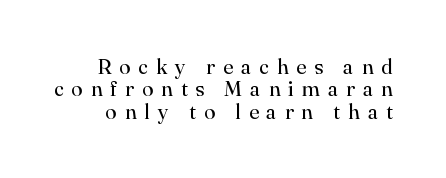
The image shows 21 px text type, upright; set tight line spacing (1.07x), unusually wide letter spacing (+0.38 em), not underlined.
